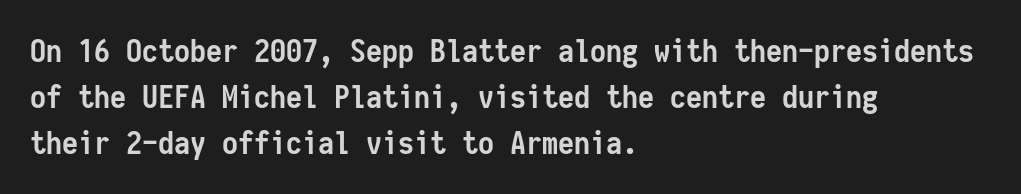
The lines in this sample share a left origin and differ only in where they stop. Standard letterfit; no display-style spreading of the glyphs. This sample uses an upright cut, with every glyph sitting square on the baseline. Weight: bold.
